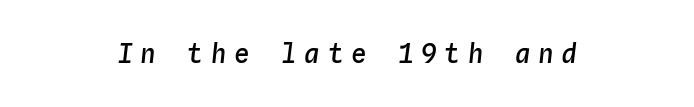
The image shows 26 px text type, italic (leaning right); set centered, unusually wide letter spacing (+0.3 em), not underlined.
